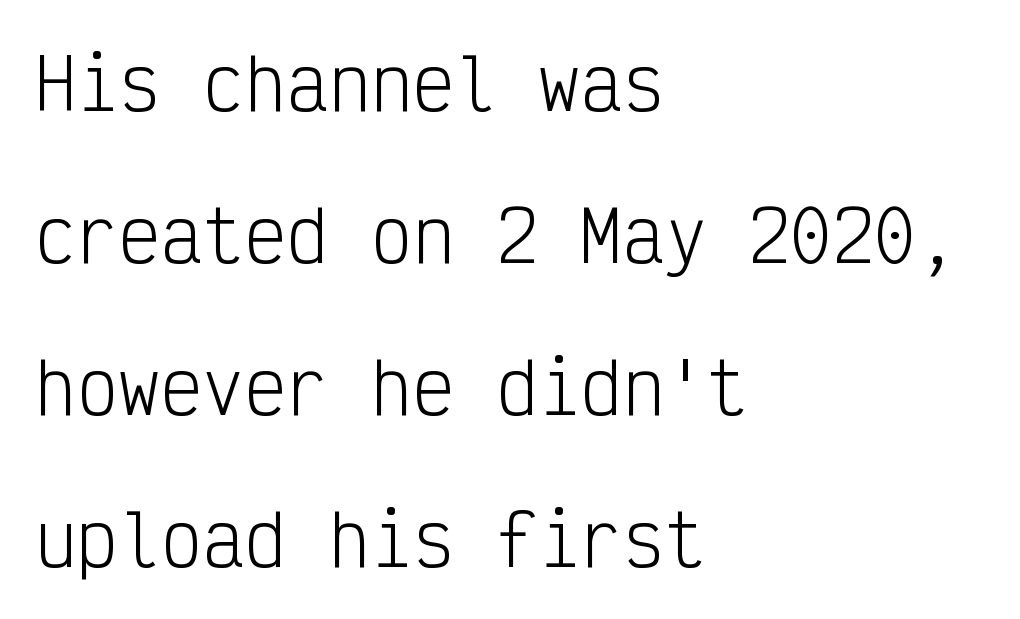
The image shows 70 px light, condensed sans-serif type, upright, monospaced; set left-aligned, loose line spacing (2.17x), normal letter spacing, not underlined; low stroke contrast and a medium x-height.
